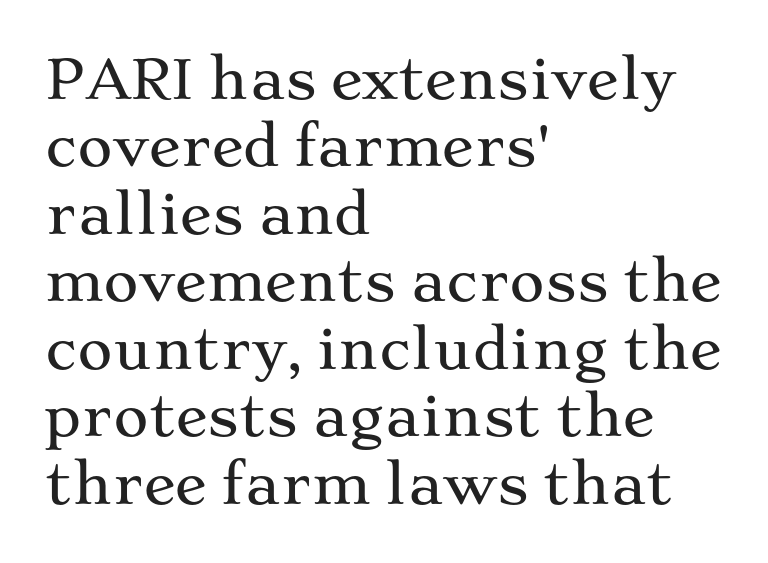
Q: Is the text italic (slanted)? A: No, it is upright.
Q: Is the typeface a serif or a sans-serif typeface? A: Serif.
Q: Is the text underlined? A: No.
Q: How is the paragraph aligned? A: Left-aligned.
Q: Is the spacing between letters normal or unusually wide? A: Normal.
Q: Is the spacing between lines tight, normal or loose? A: Normal.
Q: Width (condensed, normal, or wide)? A: Wide.
Q: Stroke contrast? A: Medium.
Q: x-height? A: Medium.
Q: Monospaced? A: No.
